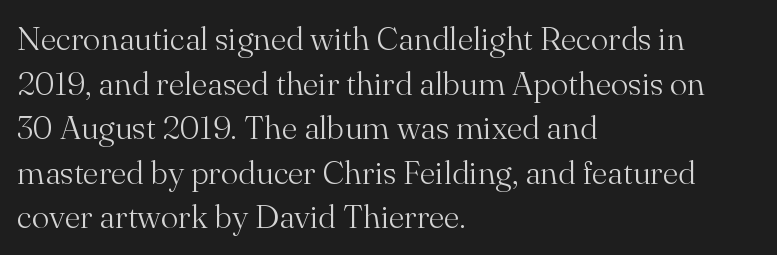
The image shows 33 px light serif type, upright; set left-aligned, normal line spacing (1.35x), normal letter spacing, not underlined; medium stroke contrast and a small x-height.
